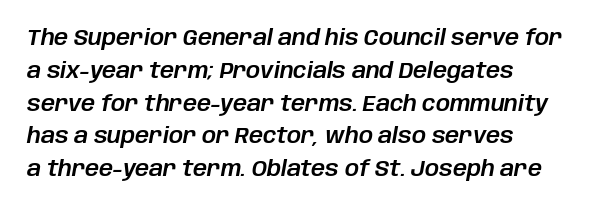
{"italic": "yes", "lean": "right", "slant_degrees": 10, "underline": "no", "align": "left", "line_spacing": "normal", "line_spacing_ratio": 1.49, "letter_spacing": "normal", "letter_spacing_em": 0.0, "glyph_px": 22}
